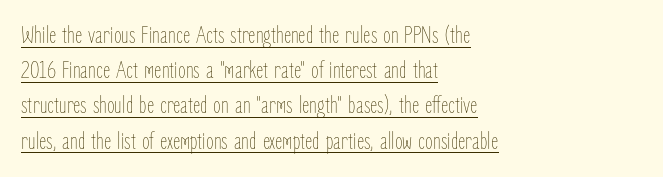
{"italic": "no", "bold": "no", "underline": "yes", "align": "left", "line_spacing": "normal", "line_spacing_ratio": 1.41, "letter_spacing": "normal", "letter_spacing_em": 0.0, "glyph_px": 25}
